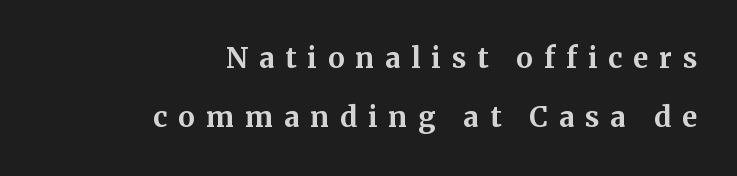
Q: Is the text bold? A: Yes.
Q: Is the text italic (slanted)? A: No, it is upright.
Q: Is the typeface a serif or a sans-serif typeface? A: Serif.
Q: Is the text underlined? A: No.
Q: How is the paragraph aligned? A: Right-aligned.
Q: Is the spacing between letters normal or unusually wide? A: Unusually wide.
Q: Is the spacing between lines tight, normal or loose? A: Loose.
Q: Width (condensed, normal, or wide)? A: Normal.
Q: Stroke contrast? A: Medium.
Q: x-height? A: Medium.
Q: Monospaced? A: No.
